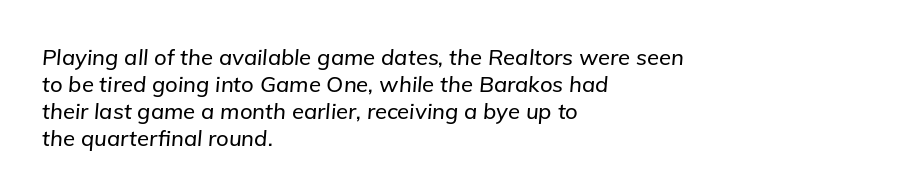
Q: Is the text italic (slanted)? A: Yes, it leans right by about 5 degrees.
Q: Is the text underlined? A: No.
Q: How is the paragraph aligned? A: Left-aligned.
Q: Is the spacing between letters normal or unusually wide? A: Normal.
